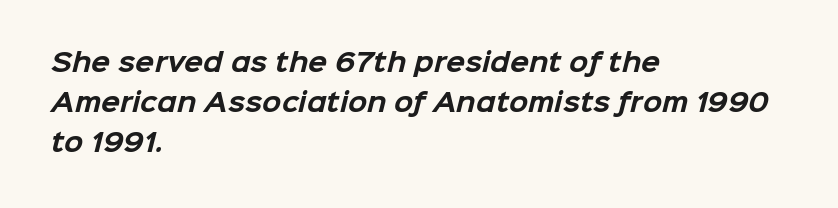
{"bold": "yes", "underline": "no", "align": "left", "line_spacing": "normal", "line_spacing_ratio": 1.6, "letter_spacing": "normal", "letter_spacing_em": 0.0, "glyph_px": 25}
